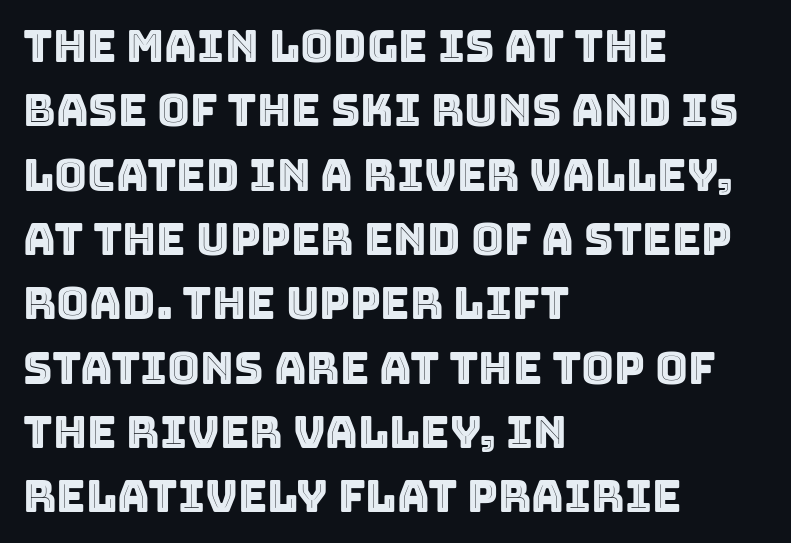
Q: Is the text italic (slanted)? A: No, it is upright.
Q: Is the text underlined? A: No.
Q: How is the paragraph aligned? A: Left-aligned.
Q: Is the spacing between letters normal or unusually wide? A: Normal.
Q: Is the spacing between lines tight, normal or loose? A: Normal.
Q: Width (condensed, normal, or wide)? A: Normal.
Q: x-height? A: Large.
Q: Monospaced? A: No.
